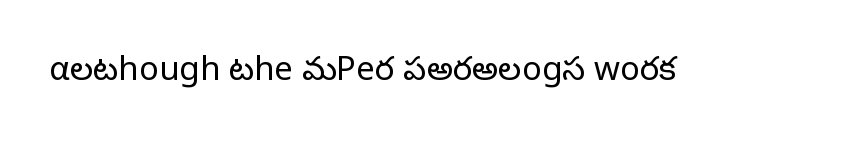
Q: Is the text bold? A: No.
Q: Is the text italic (slanted)? A: No, it is upright.
Q: Is the typeface a serif or a sans-serif typeface? A: Sans-serif.
Q: Is the text underlined? A: No.
Q: Is the spacing between letters normal or unusually wide? A: Normal.
Q: Width (condensed, normal, or wide)? A: Normal.
Q: Stroke contrast? A: Low.
Q: x-height? A: Medium.
Q: Monospaced? A: No.
